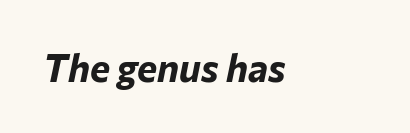
Q: Is the text bold? A: Yes.
Q: Is the text italic (slanted)? A: Yes, it leans right by about 12 degrees.
Q: Is the text underlined? A: No.
Q: How is the paragraph aligned? A: Left-aligned.
Q: Is the spacing between letters normal or unusually wide? A: Normal.
Q: Width (condensed, normal, or wide)? A: Normal.
Q: Stroke contrast? A: Low.
Q: x-height? A: Medium.
Q: Monospaced? A: No.
